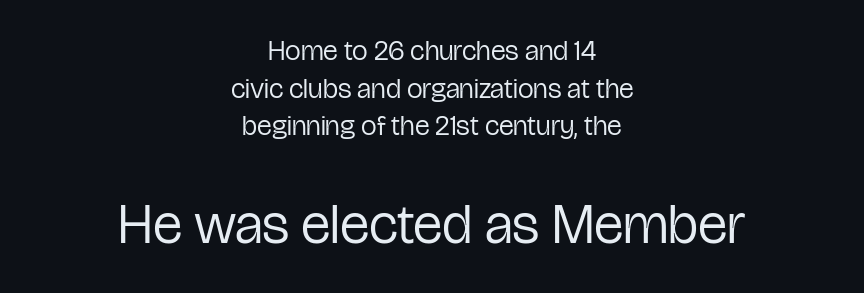
The image shows 56 px regular-weight, condensed sans-serif type, upright; set centered, normal line spacing (1.34x), normal letter spacing, not underlined; the second (bottom) block is 2.0x larger; low stroke contrast and a medium x-height.
